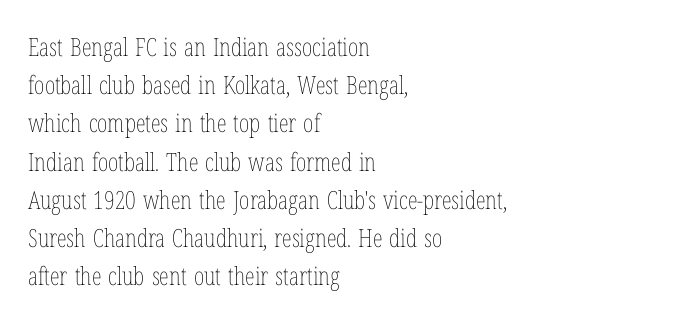
The glyphs are unaccompanied by any horizontal stroke below them. Posture: vertical. These lines keep a tight, regular rhythm from letter to letter. Interline gaps are of average width in this sample. The paragraph shown leans on its left margin.
